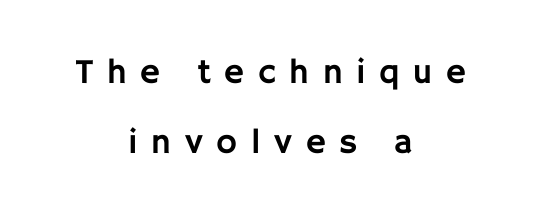
Q: Is the text italic (slanted)? A: No, it is upright.
Q: Is the typeface a serif or a sans-serif typeface? A: Sans-serif.
Q: Is the text underlined? A: No.
Q: How is the paragraph aligned? A: Centered.
Q: Is the spacing between letters normal or unusually wide? A: Unusually wide.
Q: Is the spacing between lines tight, normal or loose? A: Loose.
Q: Width (condensed, normal, or wide)? A: Normal.
Q: Stroke contrast? A: Low.
Q: x-height? A: Large.
Q: Monospaced? A: No.
